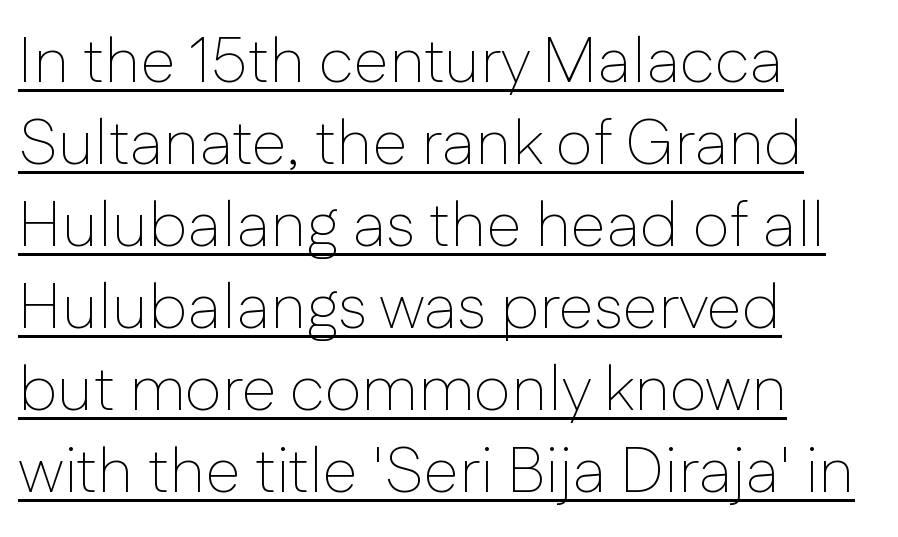
The image shows 64 px thin sans-serif type, upright; set left-aligned, normal line spacing (1.28x), normal letter spacing, underlined; low stroke contrast and a medium x-height.
